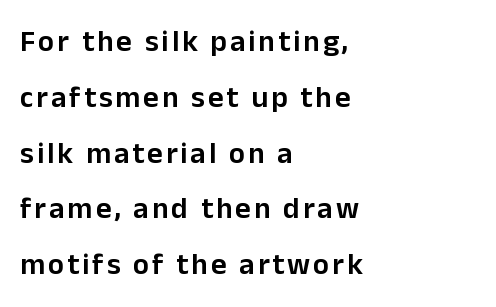
{"serif": "no", "italic": "no", "bold": "semi", "weight": "semibold", "width": "normal", "stroke_contrast": "low", "x_height": "medium", "monospaced": "no", "underline": "no", "align": "left", "line_spacing_ratio": 1.86, "glyph_px": 30}
